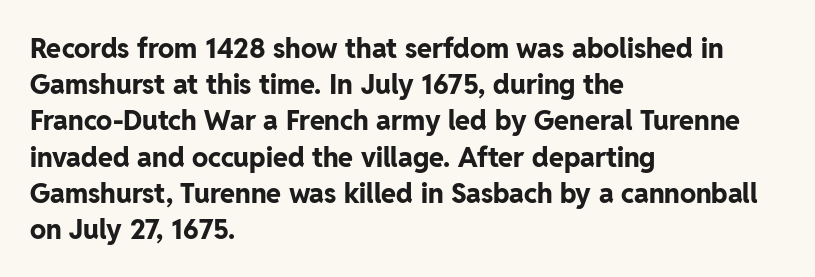
{"italic": "no", "bold": "yes", "underline": "no", "align": "left", "line_spacing": "normal", "line_spacing_ratio": 1.34, "letter_spacing": "normal", "letter_spacing_em": 0.0, "glyph_px": 27}
